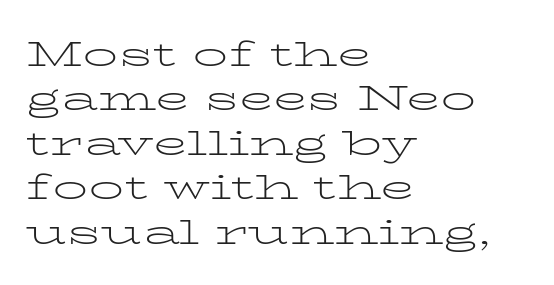
The image shows 35 px light, wide serif type, upright; set left-aligned, normal line spacing (1.27x), normal letter spacing, not underlined; low stroke contrast and a medium x-height.
